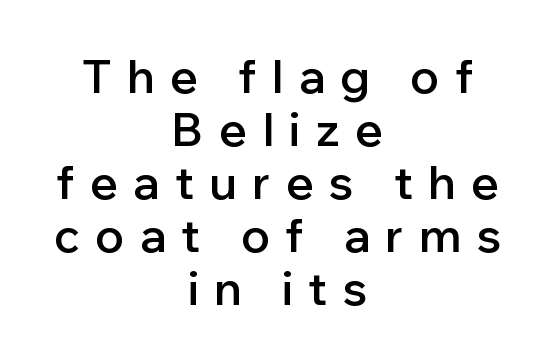
{"serif": "no", "italic": "no", "bold": "semi", "weight": "semibold", "width": "normal", "stroke_contrast": "low", "x_height": "medium", "monospaced": "no", "underline": "no", "align": "center", "line_spacing": "tight", "line_spacing_ratio": 1.15, "letter_spacing": "wide", "letter_spacing_em": 0.34, "glyph_px": 46}
